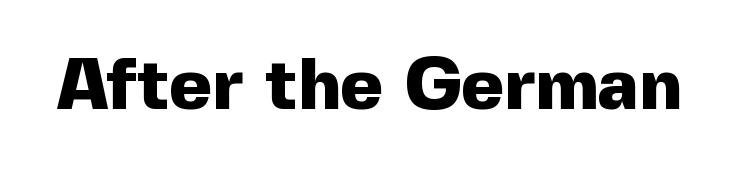
The image shows 73 px heavy sans-serif type, upright; set normal letter spacing, not underlined; a medium x-height.
